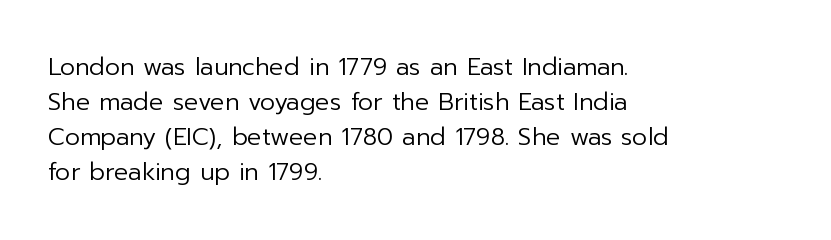
No word sits above an underline. This is the regular roman posture of the typeface. The lines in this sample share a left origin and differ only in where they stop. Successive baselines arrive at the customary interval.
